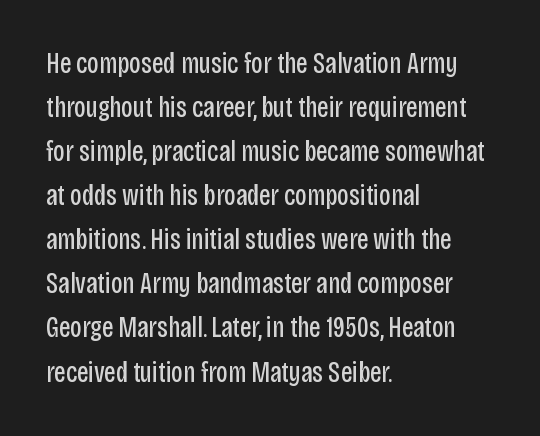
Q: Is the text bold? A: No.
Q: Is the text italic (slanted)? A: No, it is upright.
Q: Is the typeface a serif or a sans-serif typeface? A: Sans-serif.
Q: Is the text underlined? A: No.
Q: How is the paragraph aligned? A: Left-aligned.
Q: Is the spacing between letters normal or unusually wide? A: Normal.
Q: Is the spacing between lines tight, normal or loose? A: Normal.
Q: Width (condensed, normal, or wide)? A: Condensed.
Q: Stroke contrast? A: Low.
Q: x-height? A: Large.
Q: Monospaced? A: No.
